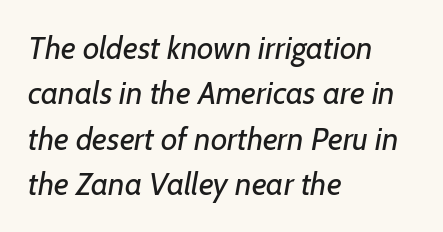
The image shows 32 px regular-weight sans-serif type; set left-aligned, normal line spacing (1.42x), normal letter spacing, not underlined; low stroke contrast and a medium x-height.
